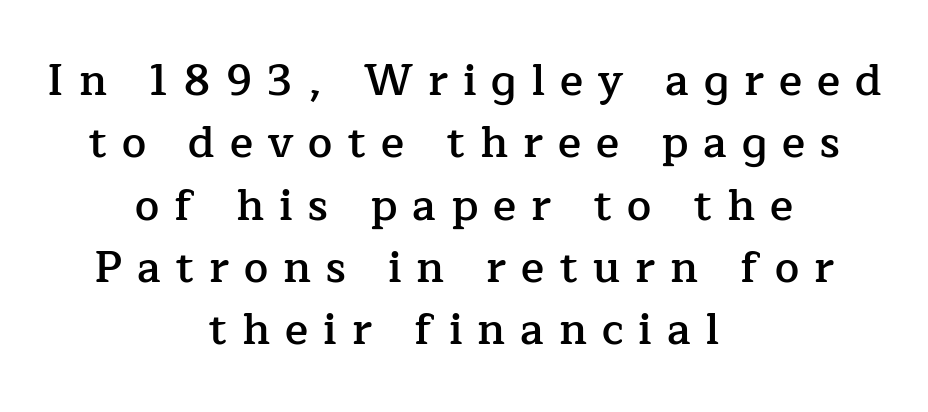
{"serif": "yes", "italic": "no", "bold": "semi", "weight": "semibold", "width": "normal", "stroke_contrast": "low", "x_height": "medium", "monospaced": "no", "underline": "no", "align": "center", "line_spacing": "normal", "line_spacing_ratio": 1.45, "letter_spacing": "wide", "letter_spacing_em": 0.35, "glyph_px": 43}
